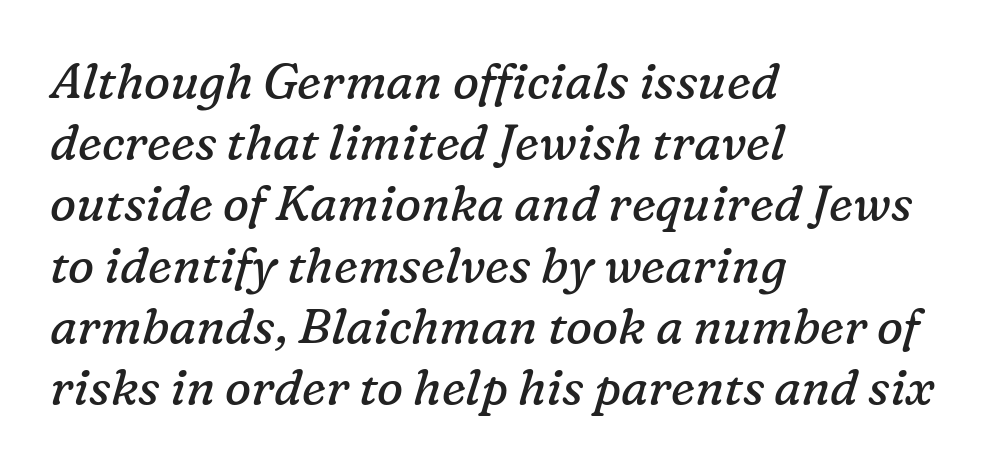
There's an unmistakable incline to the writing here. Is the block centered? No — it sits flush against the left margin. The letters advance in unequal steps, a hallmark of proportional type. If you measured baseline to baseline, you'd find a middling distance. Nothing unusual about the tracking: characters are spaced as the font intends.
